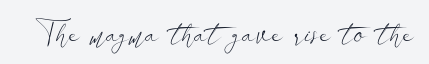
{"serif": "no", "bold": "no", "weight": "light", "width": "wide", "stroke_contrast": "low", "x_height": "small", "monospaced": "no", "underline": "no", "letter_spacing": "normal", "letter_spacing_em": 0.0, "glyph_px": 30}
